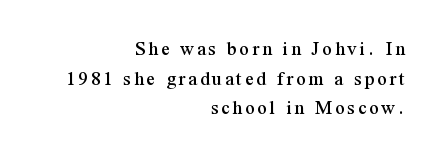
Q: Is the text italic (slanted)? A: No, it is upright.
Q: Is the text underlined? A: No.
Q: How is the paragraph aligned? A: Right-aligned.
Q: Is the spacing between lines tight, normal or loose? A: Normal.
